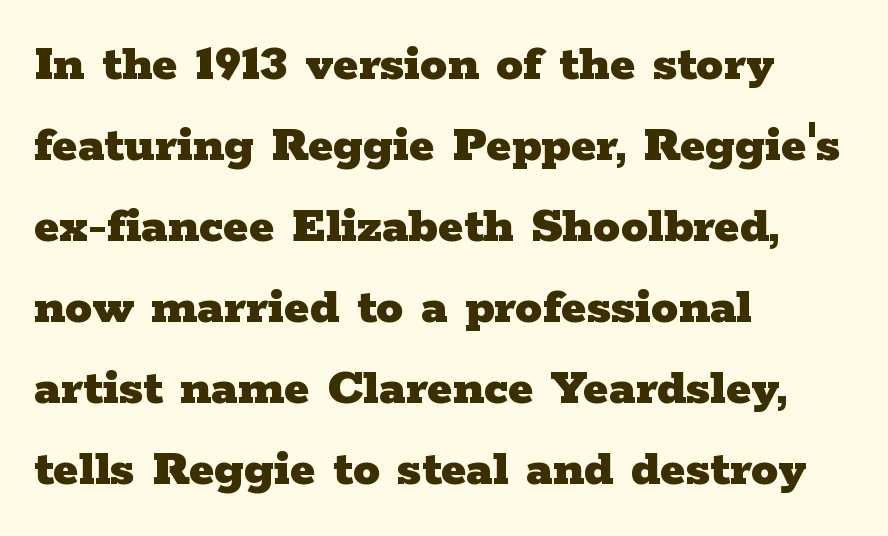
Q: Is the text bold? A: Yes.
Q: Is the text italic (slanted)? A: No, it is upright.
Q: Is the typeface a serif or a sans-serif typeface? A: Serif.
Q: Is the text underlined? A: No.
Q: How is the paragraph aligned? A: Left-aligned.
Q: Is the spacing between letters normal or unusually wide? A: Normal.
Q: Is the spacing between lines tight, normal or loose? A: Normal.
Q: Width (condensed, normal, or wide)? A: Wide.
Q: Stroke contrast? A: Low.
Q: x-height? A: Medium.
Q: Monospaced? A: No.
